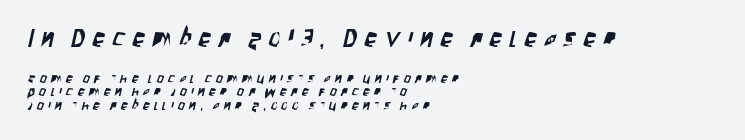
{"underline": "no", "align": "left", "line_spacing": "tight", "line_spacing_ratio": 0.96, "letter_spacing": "wide", "letter_spacing_em": 0.3, "larger_block": "first", "size_ratio": 1.79, "glyph_px": 25}
